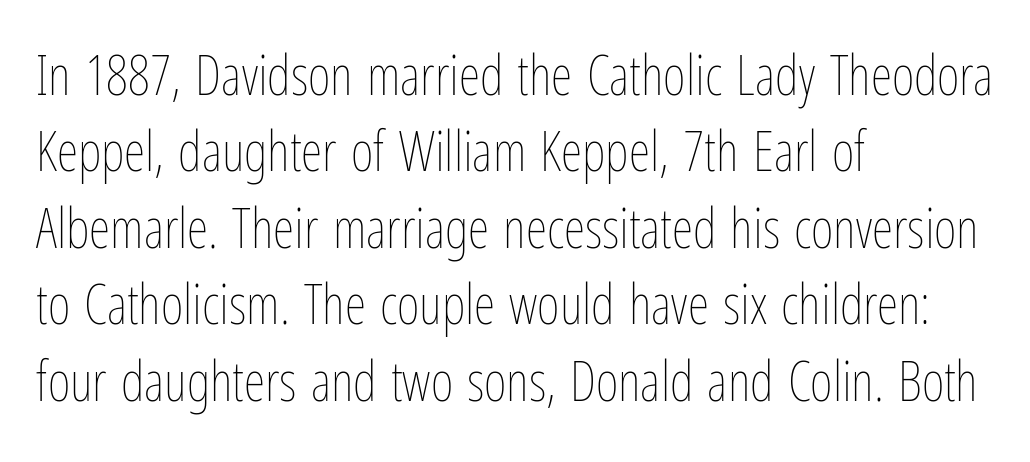
Q: Is the text bold? A: No.
Q: Is the text italic (slanted)? A: No, it is upright.
Q: Is the text underlined? A: No.
Q: How is the paragraph aligned? A: Left-aligned.
Q: Is the spacing between letters normal or unusually wide? A: Normal.
Q: Is the spacing between lines tight, normal or loose? A: Normal.
Q: Width (condensed, normal, or wide)? A: Condensed.
Q: Stroke contrast? A: Low.
Q: x-height? A: Medium.
Q: Monospaced? A: No.
